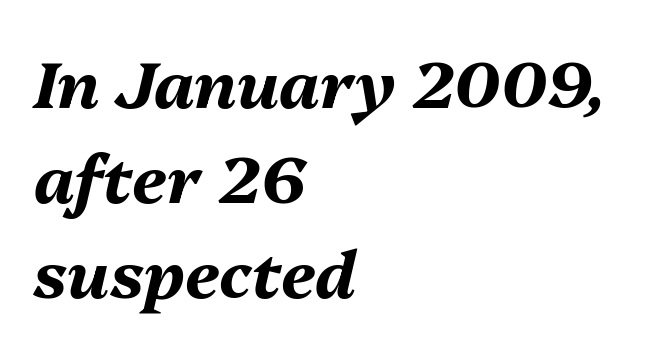
{"italic": "yes", "lean": "right", "slant_degrees": 13, "bold": "yes", "weight": "bold", "width": "normal", "stroke_contrast": "medium", "x_height": "medium", "monospaced": "no", "underline": "no", "align": "left", "line_spacing": "normal", "line_spacing_ratio": 1.46, "letter_spacing": "normal", "letter_spacing_em": 0.0, "glyph_px": 65}
